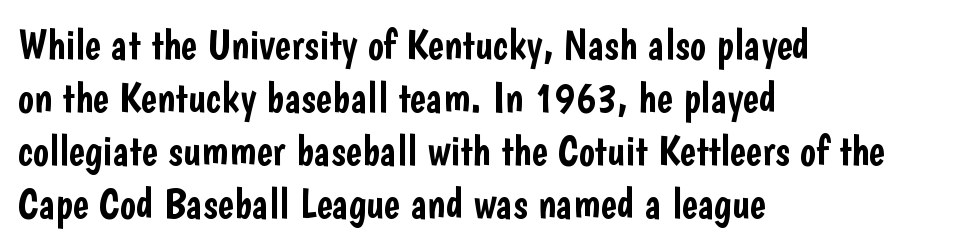
Q: Is the text italic (slanted)? A: No, it is upright.
Q: Is the typeface a serif or a sans-serif typeface? A: Sans-serif.
Q: Is the text underlined? A: No.
Q: How is the paragraph aligned? A: Left-aligned.
Q: Is the spacing between letters normal or unusually wide? A: Normal.
Q: Width (condensed, normal, or wide)? A: Condensed.
Q: Stroke contrast? A: Low.
Q: x-height? A: Medium.
Q: Monospaced? A: No.
